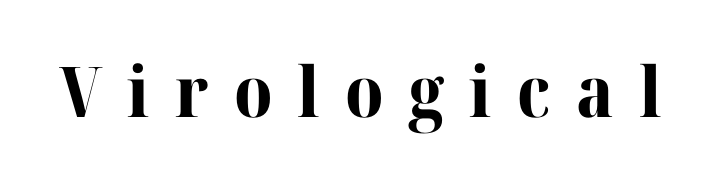
Q: Is the text bold? A: Yes.
Q: Is the text italic (slanted)? A: No, it is upright.
Q: Is the typeface a serif or a sans-serif typeface? A: Serif.
Q: Is the text underlined? A: No.
Q: Is the spacing between letters normal or unusually wide? A: Unusually wide.
Q: Width (condensed, normal, or wide)? A: Normal.
Q: Stroke contrast? A: High.
Q: x-height? A: Medium.
Q: Monospaced? A: No.
